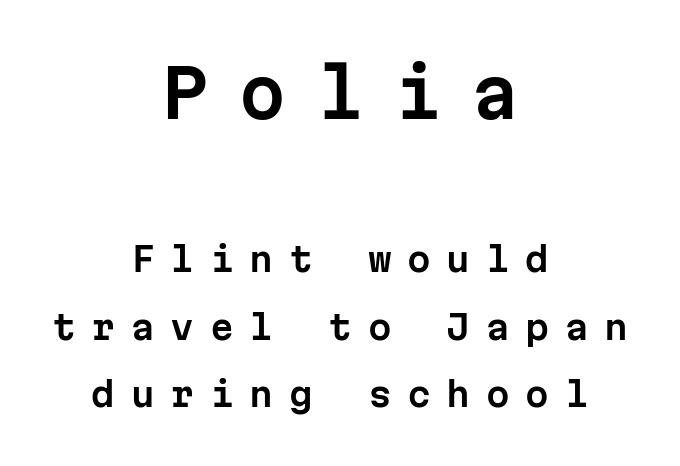
The image shows 67 px sans-serif type, upright, monospaced; set centered, loose line spacing (1.98x), unusually wide letter spacing (+0.46 em), not underlined; the first (top) block is 1.97x larger; low stroke contrast and a medium x-height.
